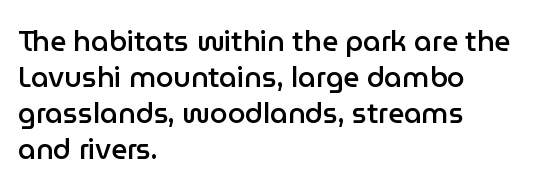
{"serif": "no", "italic": "no", "bold": "semi", "weight": "semibold", "width": "normal", "stroke_contrast": "low", "x_height": "medium", "monospaced": "no", "underline": "no", "align": "left", "line_spacing": "normal", "line_spacing_ratio": 1.29, "letter_spacing": "normal", "letter_spacing_em": 0.0, "glyph_px": 28}
